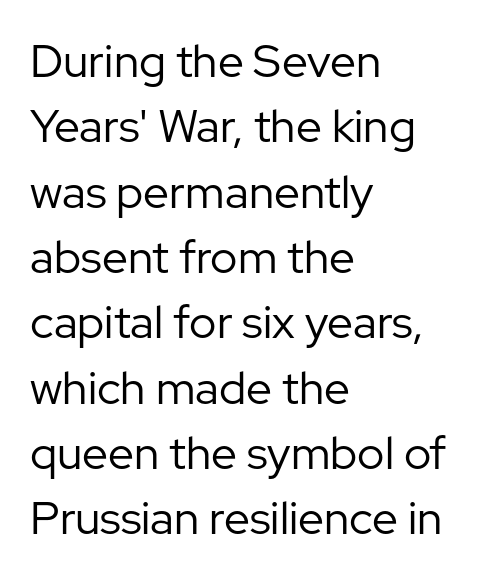
{"serif": "no", "italic": "no", "bold": "no", "weight": "regular", "width": "normal", "stroke_contrast": "low", "x_height": "medium", "monospaced": "no", "underline": "no", "align": "left", "line_spacing": "normal", "line_spacing_ratio": 1.42, "letter_spacing": "normal", "letter_spacing_em": 0.0, "glyph_px": 46}
